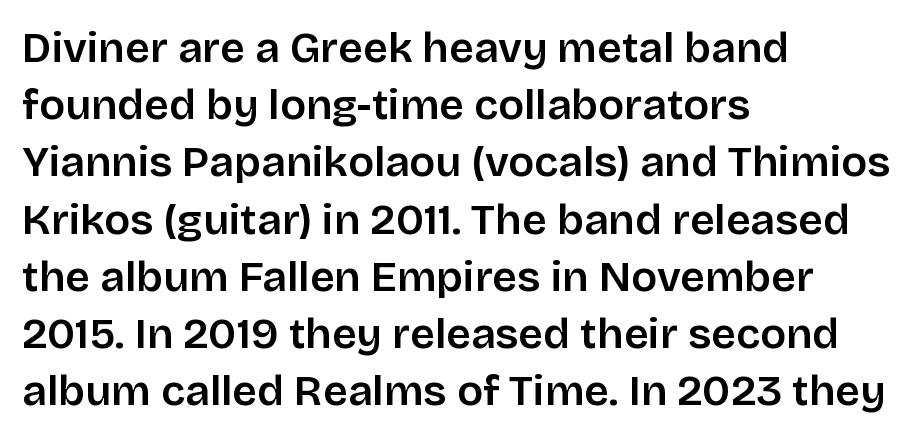
The specimen reads as upright at a glance. Does the type have serifs? No, each stem ends abruptly. Inter-character spacing is left at the font's built-in metrics. Is this a fixed-width face? No — the glyphs have proportional, varying widths. Quick note: interline space is typical.
